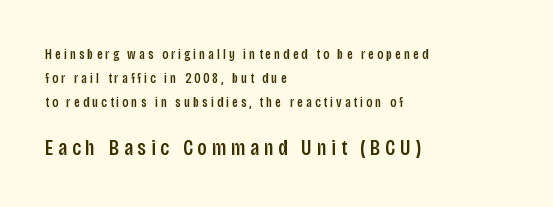
The image shows 22 px text type, upright; set left-aligned, line spacing 1.71x, unusually wide letter spacing (+0.21 em), not underlined; the second (bottom) block is 1.57x larger.
